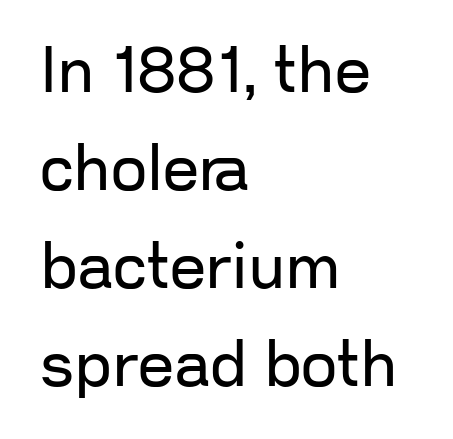
{"serif": "no", "italic": "no", "bold": "no", "weight": "regular", "width": "normal", "stroke_contrast": "low", "x_height": "medium", "monospaced": "no", "underline": "no", "align": "left", "line_spacing": "normal", "line_spacing_ratio": 1.53, "letter_spacing": "normal", "letter_spacing_em": 0.0, "glyph_px": 64}
